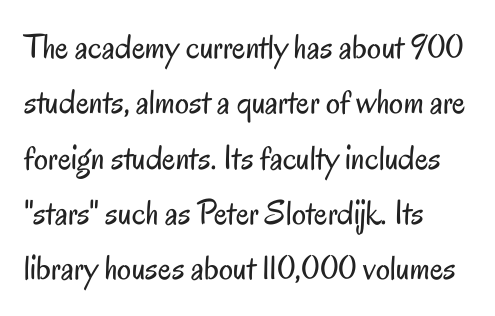
The image shows 35 px regular-weight, condensed sans-serif type, upright; set left-aligned, normal line spacing (1.58x), normal letter spacing, not underlined; low stroke contrast and a small x-height.
